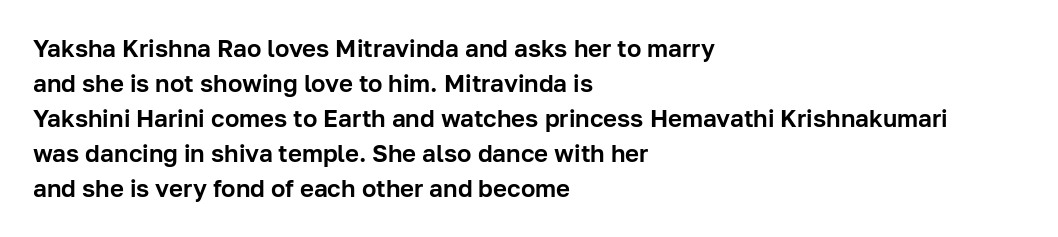
{"italic": "no", "underline": "no", "align": "left", "line_spacing": "normal", "line_spacing_ratio": 1.46, "letter_spacing": "normal", "letter_spacing_em": 0.0, "glyph_px": 24}
